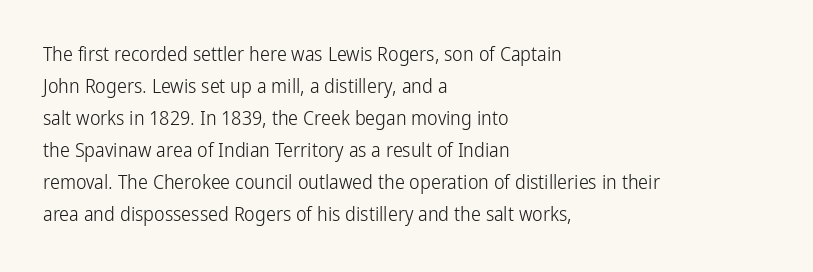
Caption: standard tracking, unaltered. The line-height multiplier appears to be the usual default. Type without underlining. This sample uses an upright cut, with every glyph sitting square on the baseline. This rendering uses left alignment, leaving the right contour irregular. The characters are drawn with everyday or finer stroke widths.
